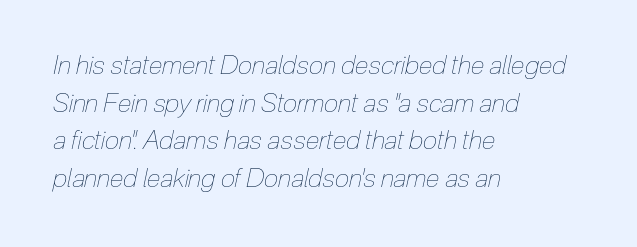
The image shows 26 px text type, italic (leaning right); set left-aligned, normal line spacing (1.45x), normal letter spacing, not underlined.
